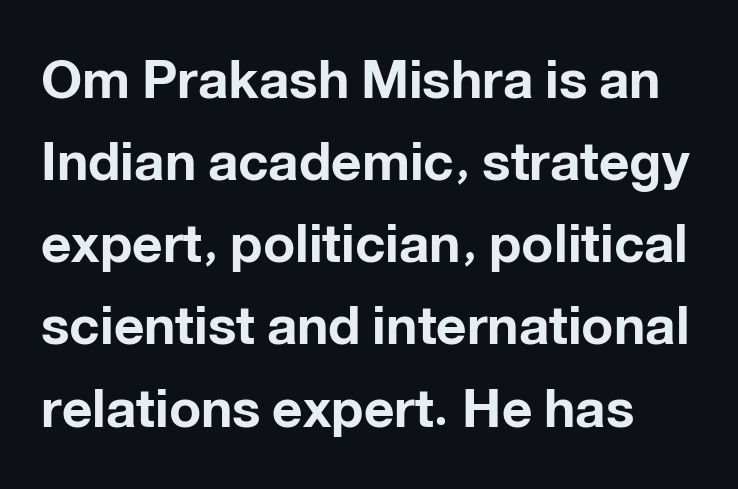
The image shows 53 px bold sans-serif type, upright; set normal line spacing (1.55x), normal letter spacing, not underlined; low stroke contrast and a medium x-height.
